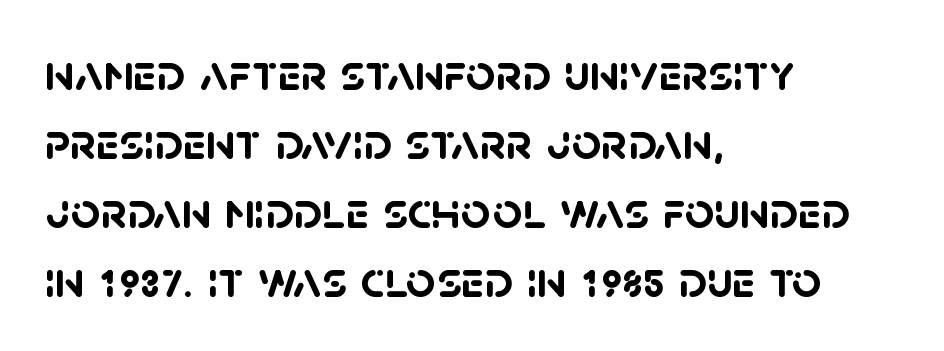
Q: Is the text bold? A: Yes.
Q: Is the typeface a serif or a sans-serif typeface? A: Sans-serif.
Q: Is the text underlined? A: No.
Q: How is the paragraph aligned? A: Left-aligned.
Q: Is the spacing between letters normal or unusually wide? A: Normal.
Q: Is the spacing between lines tight, normal or loose? A: Normal.
Q: Width (condensed, normal, or wide)? A: Normal.
Q: Stroke contrast? A: Low.
Q: x-height? A: Large.
Q: Monospaced? A: No.
